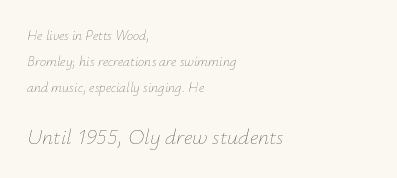
It's the slanting kind of type. Note: smaller setting up top, larger setting below. Nobody touched the tracking dial on this one. Just letters on the line, the space beneath them empty. The text block is weighted toward the left margin, trailing off unevenly rightward.
